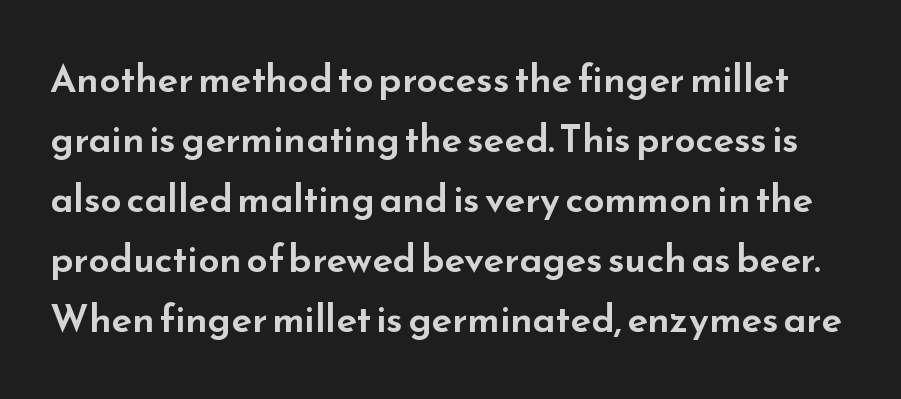
{"serif": "no", "italic": "no", "width": "wide", "stroke_contrast": "low", "x_height": "small", "monospaced": "no", "underline": "no", "line_spacing": "normal", "line_spacing_ratio": 1.58, "letter_spacing": "normal", "letter_spacing_em": 0.0, "glyph_px": 38}
